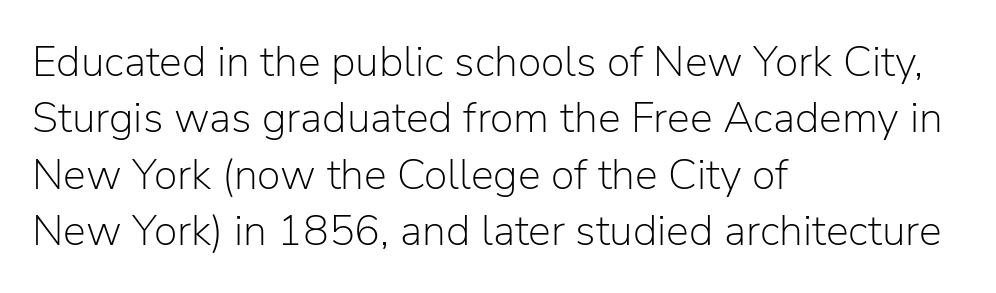
The image shows 43 px light sans-serif type, upright; set left-aligned, normal line spacing (1.31x), normal letter spacing, not underlined; low stroke contrast and a medium x-height.
